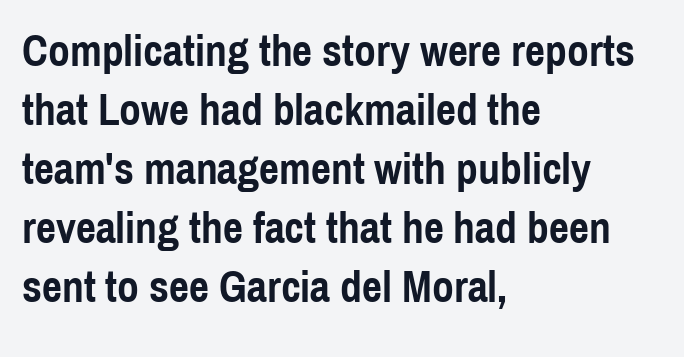
Vertically, the passage feels balanced, rows spaced as you'd expect. Examine the stroke ends and you'll find no serifs. The face used here is proportionally spaced, like ordinary book or web type. This sample uses plain, unmodified letter spacing. Rule under the text: the space is simply empty.
